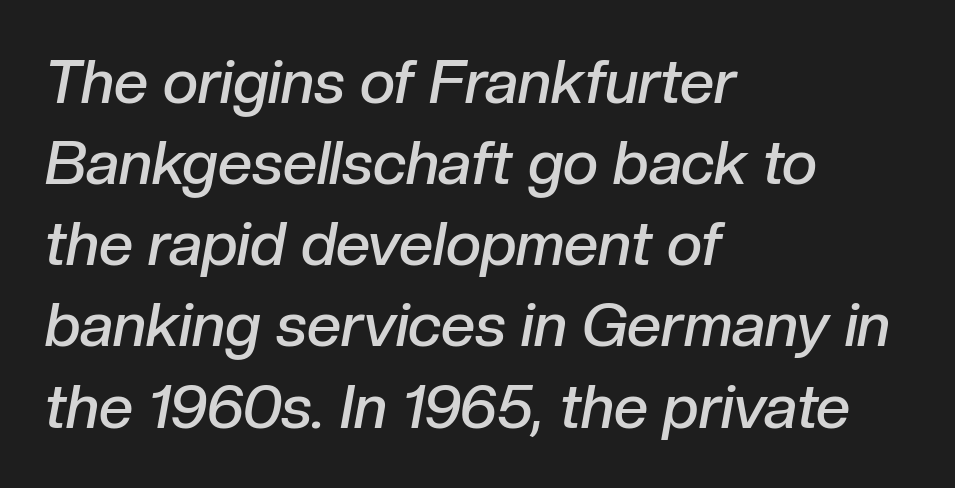
The image shows 61 px semibold type, italic (leaning right); set left-aligned, normal line spacing (1.33x), normal letter spacing, not underlined; low stroke contrast and a medium x-height.
